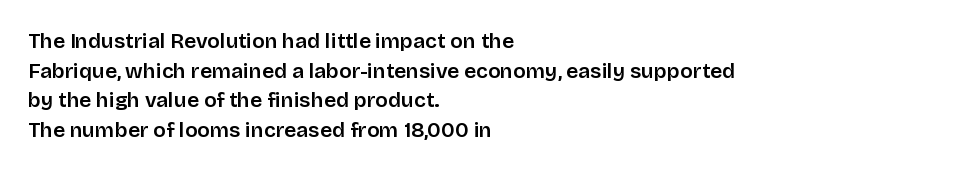
{"italic": "no", "underline": "no", "align": "left", "line_spacing": "normal", "line_spacing_ratio": 1.41, "letter_spacing": "normal", "letter_spacing_em": 0.0, "glyph_px": 21}
